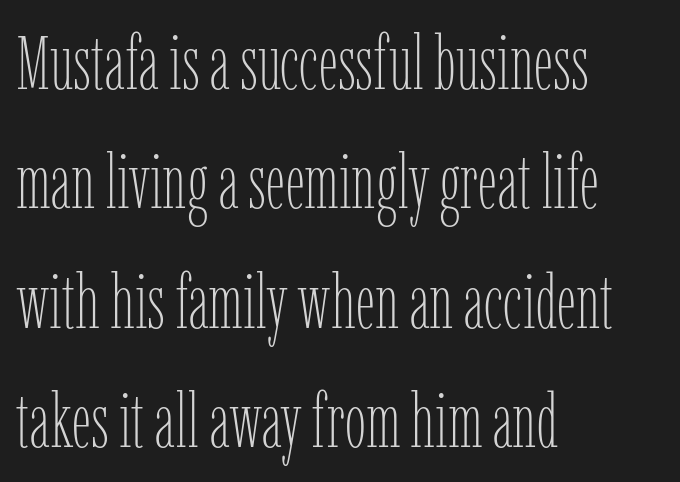
{"italic": "no", "bold": "no", "weight": "thin", "width": "condensed", "stroke_contrast": "low", "x_height": "medium", "monospaced": "no", "underline": "no", "align": "left", "line_spacing": "normal", "line_spacing_ratio": 1.57, "letter_spacing": "normal", "letter_spacing_em": 0.0, "glyph_px": 76}
